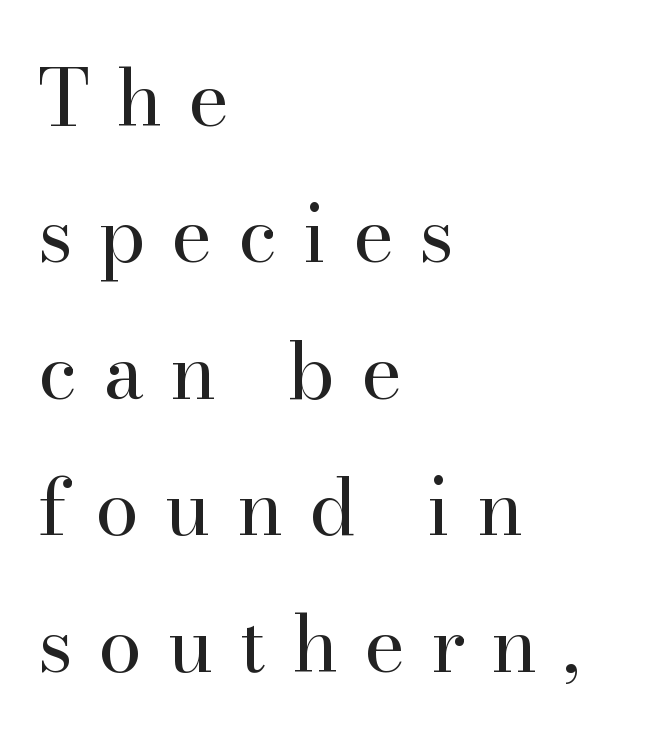
The strokes are not fattened; the text isn't bold. Type style note: has serifs. Think of a printed novel: that variable character pitch is what you see here. It's the straight-up-and-down kind of type. Does the copy run flush right? No — it runs flush left. There is plenty of visible air inserted between adjacent glyphs.
